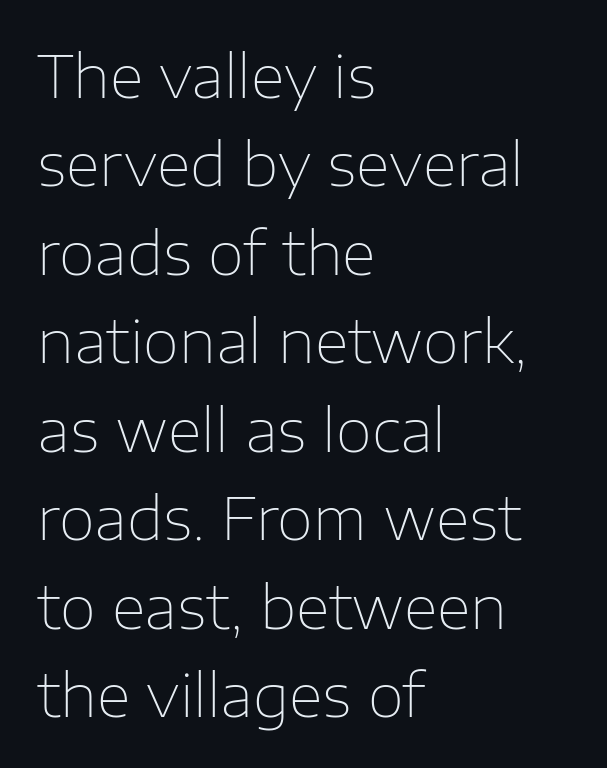
Rule under the text: the space is simply empty. Every row of glyphs begins at an identical x-position on the left. Tall strokes in this sample are plumb rather than angled. The face used here is proportionally spaced, like ordinary book or web type.
